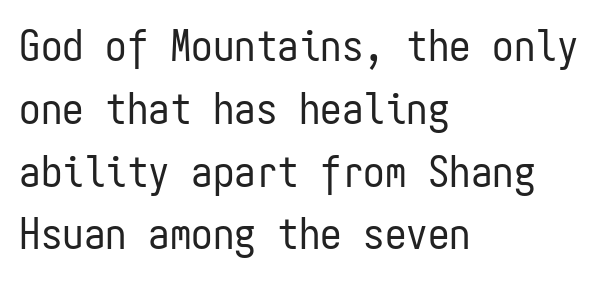
{"serif": "no", "italic": "no", "bold": "no", "weight": "regular", "width": "condensed", "stroke_contrast": "low", "x_height": "medium", "monospaced": "yes", "underline": "no", "align": "left", "line_spacing": "normal", "line_spacing_ratio": 1.46, "letter_spacing": "normal", "letter_spacing_em": 0.0, "glyph_px": 43}
